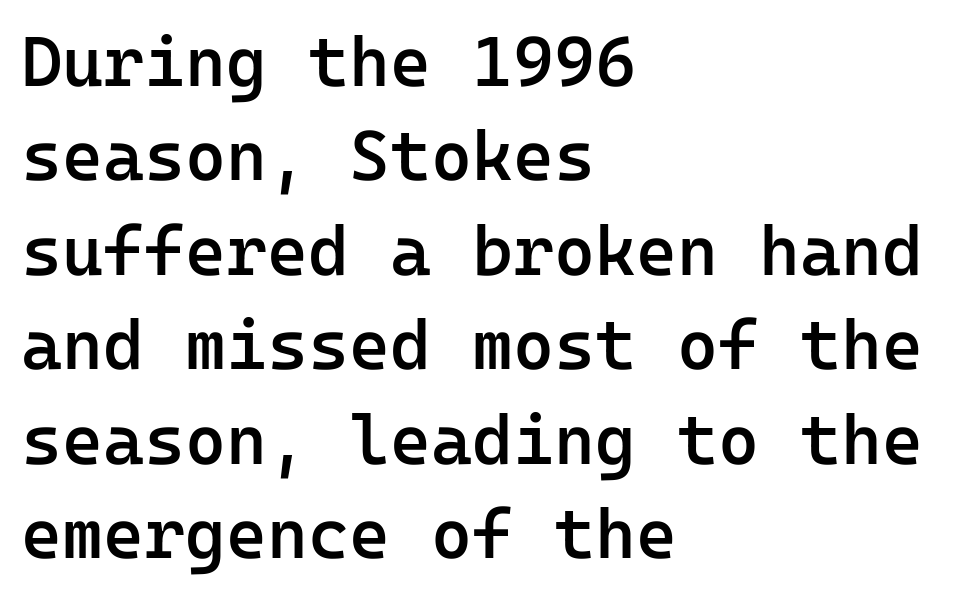
{"serif": "no", "italic": "no", "bold": "semi", "weight": "semibold", "width": "normal", "stroke_contrast": "low", "x_height": "medium", "monospaced": "yes", "underline": "no", "align": "left", "line_spacing": "normal", "line_spacing_ratio": 1.35, "letter_spacing": "normal", "letter_spacing_em": 0.0, "glyph_px": 70}
